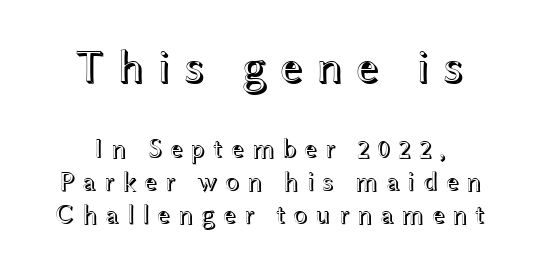
{"italic": "no", "width": "wide", "x_height": "medium", "monospaced": "no", "underline": "no", "align": "center", "line_spacing_ratio": 1.21, "letter_spacing": "wide", "letter_spacing_em": 0.26, "larger_block": "first", "size_ratio": 1.74, "glyph_px": 47}
